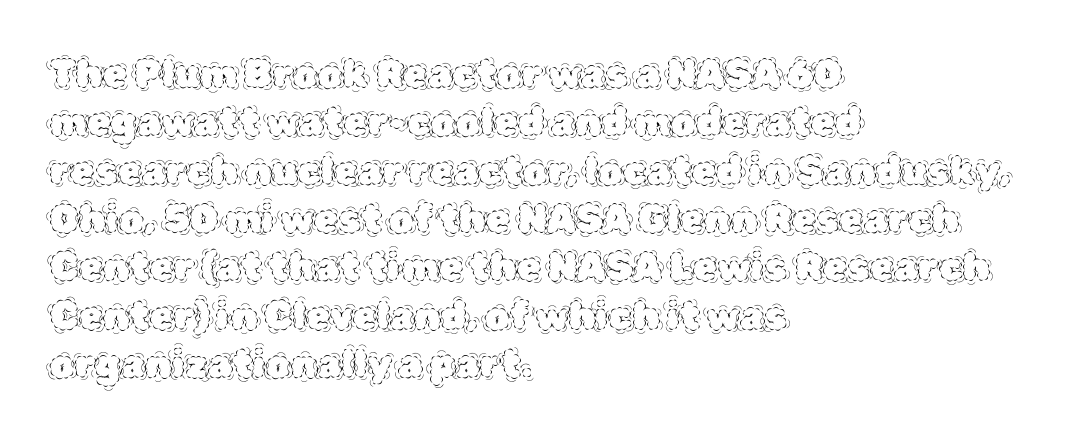
The image shows 39 px thin type, upright; set left-aligned, line spacing 1.24x, normal letter spacing, not underlined; a large x-height.
